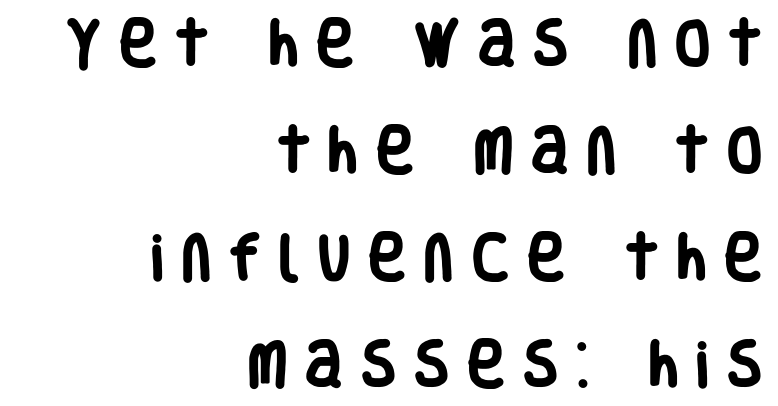
Q: Is the text bold? A: Yes.
Q: Is the text italic (slanted)? A: No, it is upright.
Q: Is the typeface a serif or a sans-serif typeface? A: Sans-serif.
Q: Is the text underlined? A: No.
Q: How is the paragraph aligned? A: Right-aligned.
Q: Is the spacing between letters normal or unusually wide? A: Unusually wide.
Q: Is the spacing between lines tight, normal or loose? A: Loose.
Q: Width (condensed, normal, or wide)? A: Condensed.
Q: Stroke contrast? A: Low.
Q: x-height? A: Large.
Q: Monospaced? A: No.
